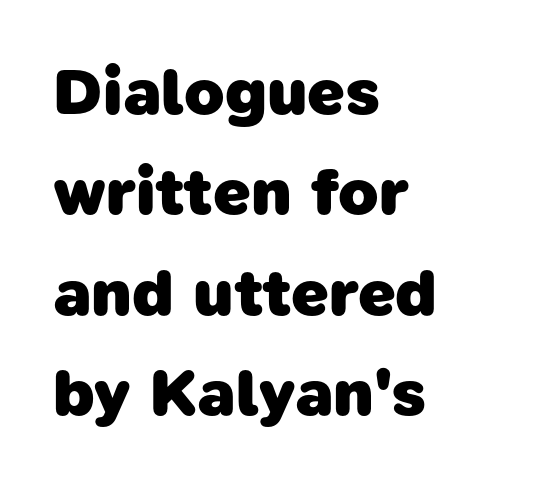
The image shows 66 px heavy sans-serif type; set left-aligned, normal line spacing (1.52x), normal letter spacing, not underlined; low stroke contrast and a medium x-height.
